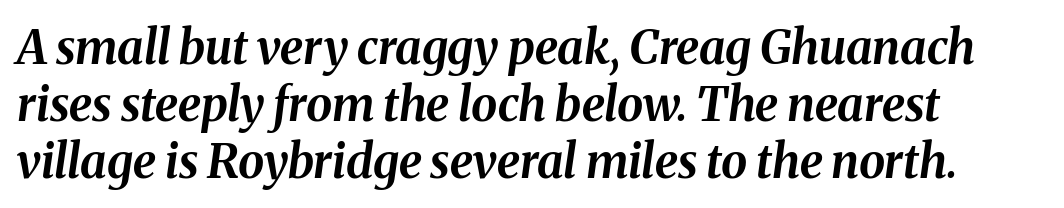
Line starts are locked; line ends wander. The face used here is proportionally spaced, like ordinary book or web type. The face used here is rendered with its standard letterfit. The space beneath each line is pristine and unruled. Italic? Definitely — the glyphs are oblique.
